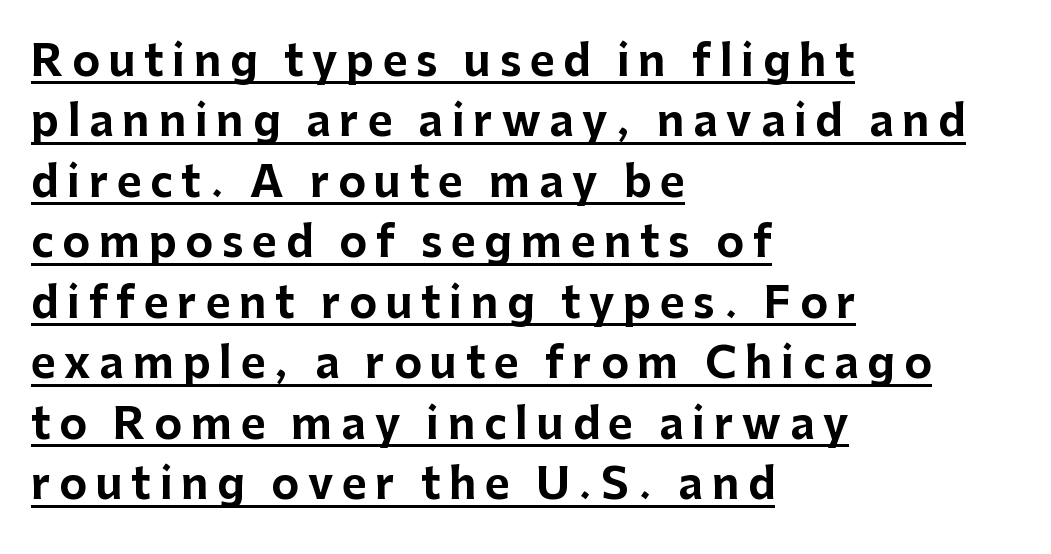
Q: Is the text bold? A: Yes.
Q: Is the text italic (slanted)? A: No, it is upright.
Q: Is the typeface a serif or a sans-serif typeface? A: Sans-serif.
Q: Is the text underlined? A: Yes.
Q: How is the paragraph aligned? A: Left-aligned.
Q: Is the spacing between letters normal or unusually wide? A: Unusually wide.
Q: Is the spacing between lines tight, normal or loose? A: Normal.
Q: Width (condensed, normal, or wide)? A: Normal.
Q: Stroke contrast? A: Low.
Q: x-height? A: Medium.
Q: Monospaced? A: No.
